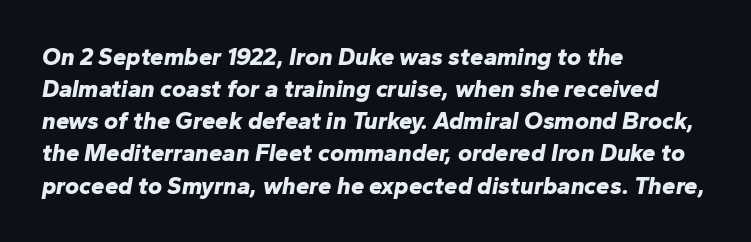
{"italic": "yes", "lean": "right", "slant_degrees": 10, "bold": "yes", "underline": "no", "align": "left", "line_spacing": "normal", "line_spacing_ratio": 1.34, "letter_spacing": "normal", "letter_spacing_em": 0.0, "glyph_px": 24}
